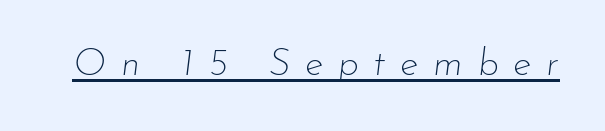
Stems here are at most as thick as an everyday book face. The letters advance in unequal steps, a hallmark of proportional type. In designer terms, the underline attribute is active on this setting. The horizontal fit of the characters is loose and conspicuously gappy.
